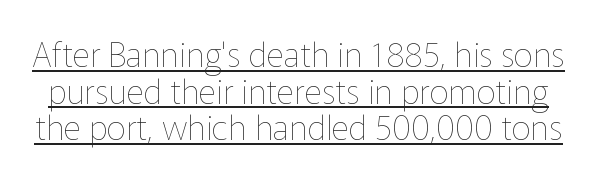
Q: Is the text bold? A: No.
Q: Is the text italic (slanted)? A: No, it is upright.
Q: Is the text underlined? A: Yes.
Q: Is the spacing between letters normal or unusually wide? A: Normal.
Q: Is the spacing between lines tight, normal or loose? A: Tight.
Q: Width (condensed, normal, or wide)? A: Normal.
Q: Stroke contrast? A: Low.
Q: x-height? A: Medium.
Q: Monospaced? A: No.
